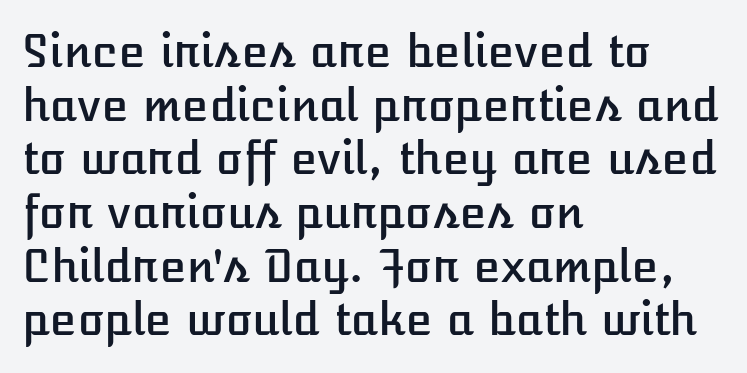
Q: Is the text italic (slanted)? A: No, it is upright.
Q: Is the text underlined? A: No.
Q: How is the paragraph aligned? A: Left-aligned.
Q: Is the spacing between letters normal or unusually wide? A: Normal.
Q: Width (condensed, normal, or wide)? A: Normal.
Q: Stroke contrast? A: Low.
Q: x-height? A: Medium.
Q: Monospaced? A: No.
